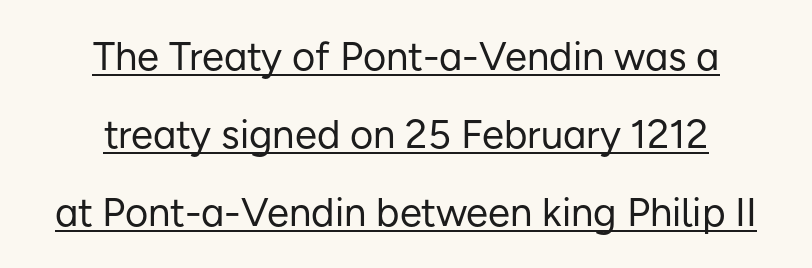
{"serif": "no", "italic": "no", "bold": "no", "weight": "regular", "width": "normal", "stroke_contrast": "low", "x_height": "medium", "monospaced": "no", "underline": "yes", "align": "center", "line_spacing": "loose", "line_spacing_ratio": 1.95, "letter_spacing": "normal", "letter_spacing_em": 0.0, "glyph_px": 40}
